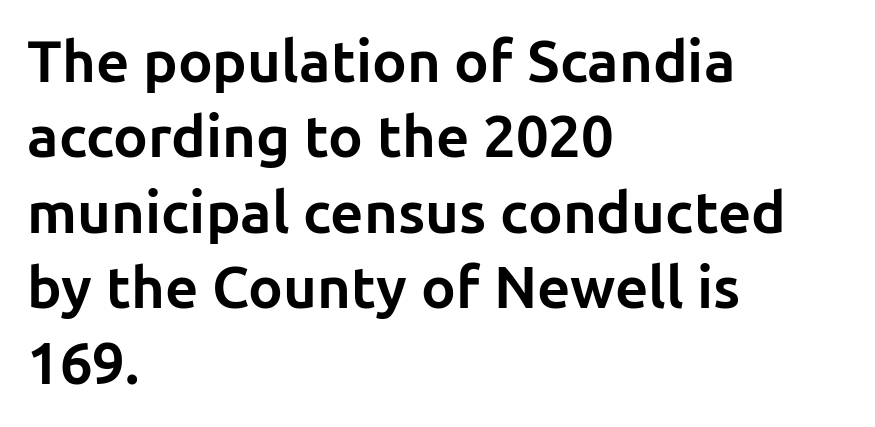
Q: Is the text bold? A: Yes.
Q: Is the text italic (slanted)? A: No, it is upright.
Q: Is the typeface a serif or a sans-serif typeface? A: Sans-serif.
Q: Is the text underlined? A: No.
Q: How is the paragraph aligned? A: Left-aligned.
Q: Is the spacing between letters normal or unusually wide? A: Normal.
Q: Is the spacing between lines tight, normal or loose? A: Normal.
Q: Width (condensed, normal, or wide)? A: Normal.
Q: Stroke contrast? A: Low.
Q: x-height? A: Medium.
Q: Monospaced? A: No.
